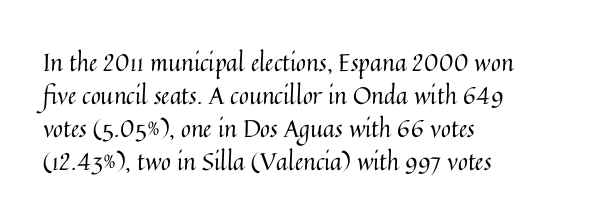
Q: Is the text bold? A: No.
Q: Is the text underlined? A: No.
Q: How is the paragraph aligned? A: Left-aligned.
Q: Is the spacing between letters normal or unusually wide? A: Normal.
Q: Is the spacing between lines tight, normal or loose? A: Normal.
